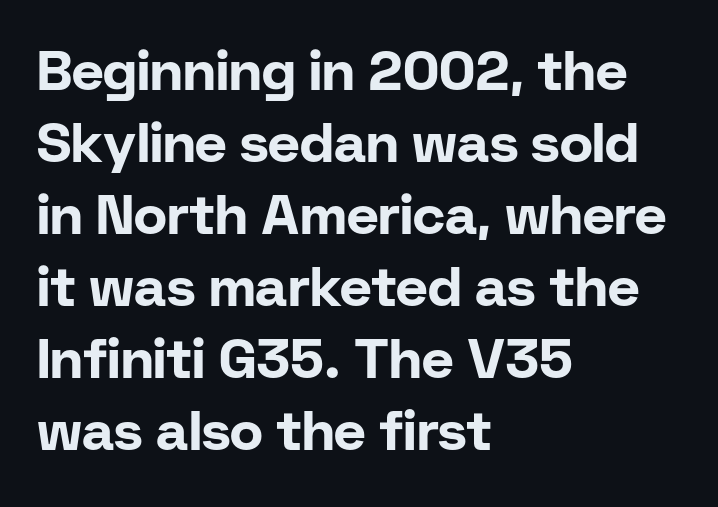
Letterform terminals end flat and unadorned throughout the passage. You'd pick this weight for a headline — it's a proper bold. Bare-footed words on every line. A typesetter would call this leading conventional body-copy spacing.
